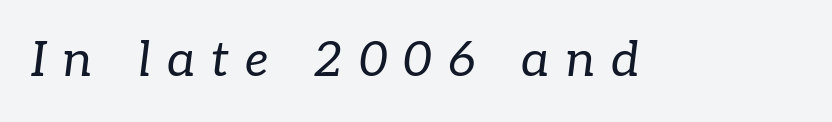
Q: Is the text bold? A: No.
Q: Is the text italic (slanted)? A: Yes, it leans right by about 7 degrees.
Q: Is the typeface a serif or a sans-serif typeface? A: Serif.
Q: Is the text underlined? A: No.
Q: Is the spacing between letters normal or unusually wide? A: Unusually wide.
Q: Width (condensed, normal, or wide)? A: Normal.
Q: Stroke contrast? A: Low.
Q: x-height? A: Medium.
Q: Monospaced? A: No.
